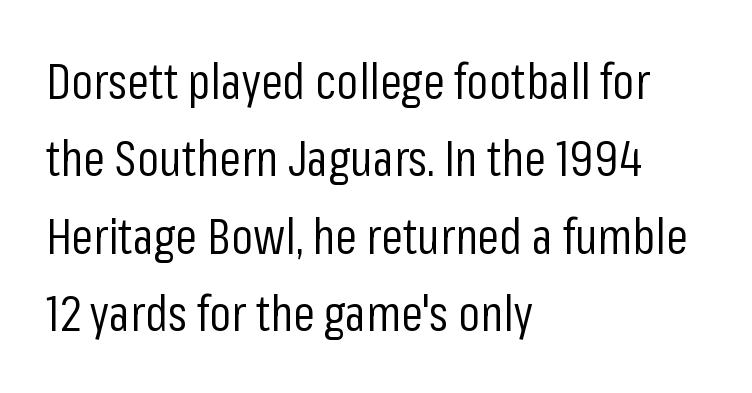
{"serif": "no", "italic": "no", "bold": "no", "weight": "regular", "width": "condensed", "stroke_contrast": "low", "x_height": "medium", "monospaced": "no", "underline": "no", "align": "left", "line_spacing": "normal", "line_spacing_ratio": 1.58, "letter_spacing": "normal", "letter_spacing_em": 0.0, "glyph_px": 49}
